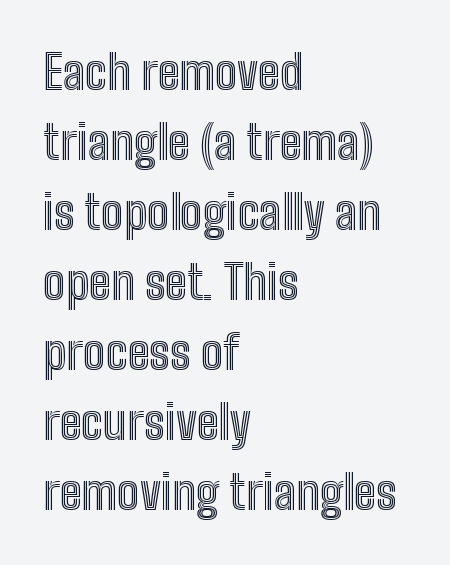
The image shows 47 px condensed type, upright; set left-aligned, normal line spacing (1.49x), normal letter spacing, not underlined; a medium x-height.
